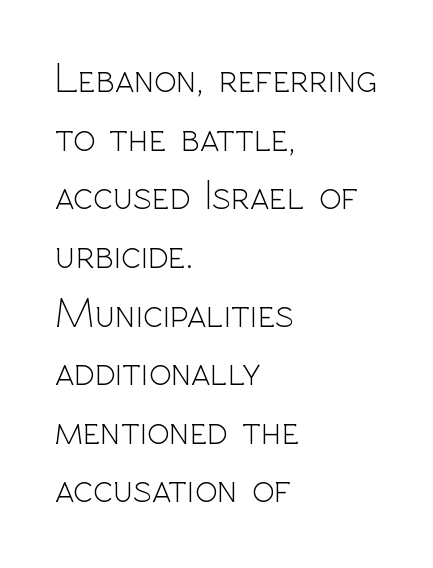
Q: Is the text bold? A: No.
Q: Is the text italic (slanted)? A: No, it is upright.
Q: Is the typeface a serif or a sans-serif typeface? A: Sans-serif.
Q: Is the text underlined? A: No.
Q: How is the paragraph aligned? A: Left-aligned.
Q: Is the spacing between letters normal or unusually wide? A: Normal.
Q: Is the spacing between lines tight, normal or loose? A: Normal.
Q: Width (condensed, normal, or wide)? A: Normal.
Q: x-height? A: Medium.
Q: Monospaced? A: No.
